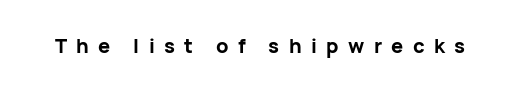
The image shows 20 px bold type, upright; set unusually wide letter spacing (+0.47 em), not underlined.
